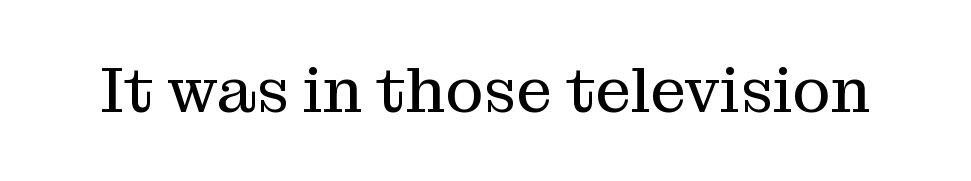
{"serif": "yes", "italic": "no", "bold": "no", "weight": "regular", "width": "normal", "stroke_contrast": "medium", "x_height": "medium", "monospaced": "no", "underline": "no", "letter_spacing": "normal", "letter_spacing_em": 0.0, "glyph_px": 64}
